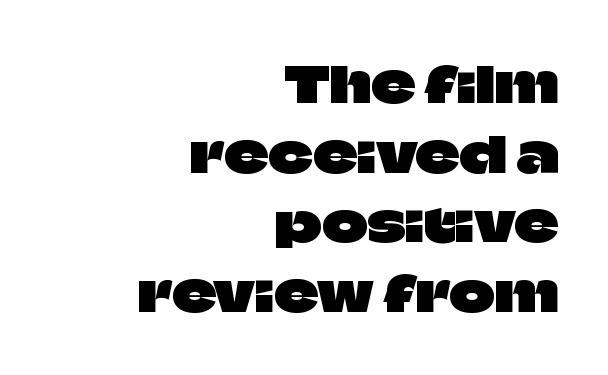
Q: Is the text italic (slanted)? A: No, it is upright.
Q: Is the typeface a serif or a sans-serif typeface? A: Sans-serif.
Q: Is the text underlined? A: No.
Q: How is the paragraph aligned? A: Right-aligned.
Q: Is the spacing between letters normal or unusually wide? A: Normal.
Q: Is the spacing between lines tight, normal or loose? A: Normal.
Q: Width (condensed, normal, or wide)? A: Normal.
Q: Stroke contrast? A: Low.
Q: x-height? A: Large.
Q: Monospaced? A: No.
